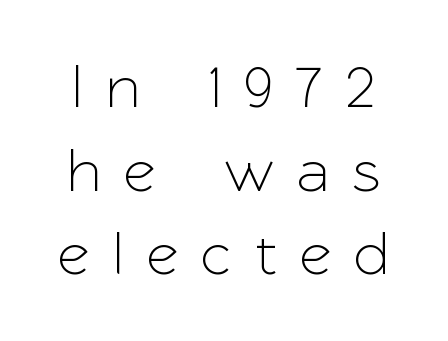
{"serif": "no", "italic": "no", "width": "normal", "stroke_contrast": "low", "x_height": "medium", "monospaced": "no", "underline": "no", "line_spacing": "normal", "line_spacing_ratio": 1.35, "letter_spacing": "wide", "letter_spacing_em": 0.4, "glyph_px": 62}
